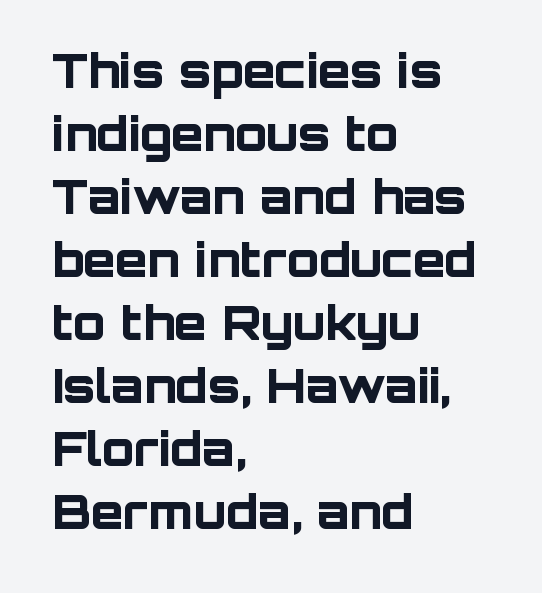
{"serif": "no", "italic": "no", "bold": "yes", "weight": "bold", "width": "normal", "stroke_contrast": "low", "x_height": "large", "monospaced": "no", "underline": "no", "align": "left", "line_spacing": "normal", "line_spacing_ratio": 1.34, "letter_spacing": "normal", "letter_spacing_em": 0.0, "glyph_px": 47}
